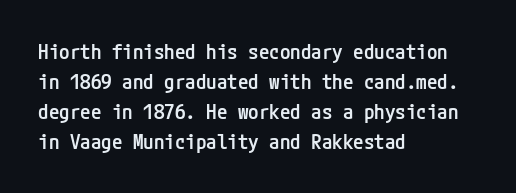
Q: Is the text bold? A: Semi-bold.
Q: Is the text italic (slanted)? A: No, it is upright.
Q: Is the text underlined? A: No.
Q: How is the paragraph aligned? A: Left-aligned.
Q: Is the spacing between letters normal or unusually wide? A: Normal.
Q: Is the spacing between lines tight, normal or loose? A: Normal.
